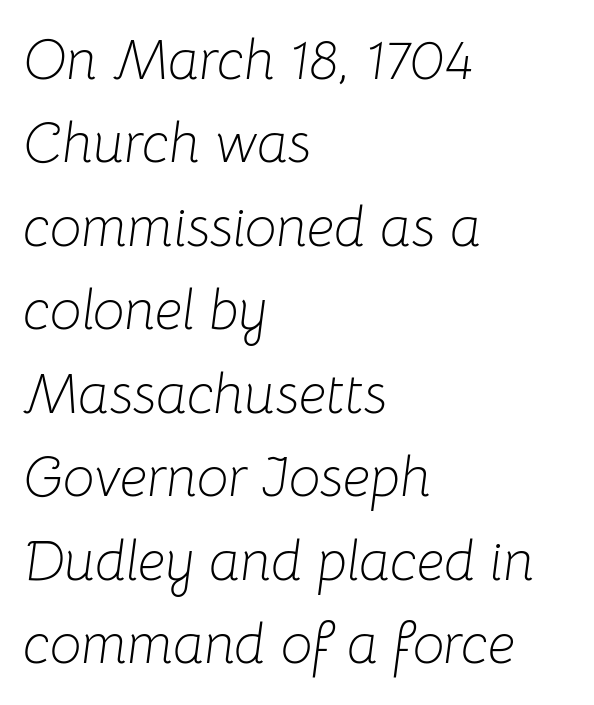
The image shows 56 px light type, italic (leaning right); set left-aligned, normal line spacing (1.49x), normal letter spacing, not underlined; low stroke contrast and a medium x-height.
